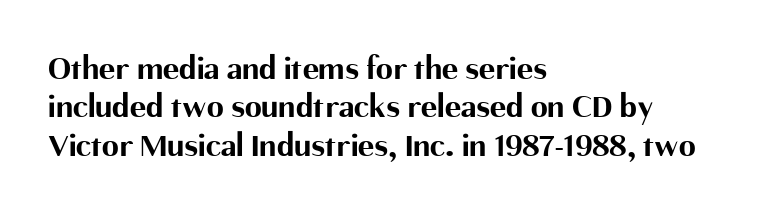
You could barely slide anything between these rows. Look at the bottom of the vertical strokes: they stop flat, with no serifs. There is no visible air inserted between adjacent glyphs. The lines in this sample share a left origin and differ only in where they stop. Typesetter's note: full bold, strokes at maximum text heaviness.
